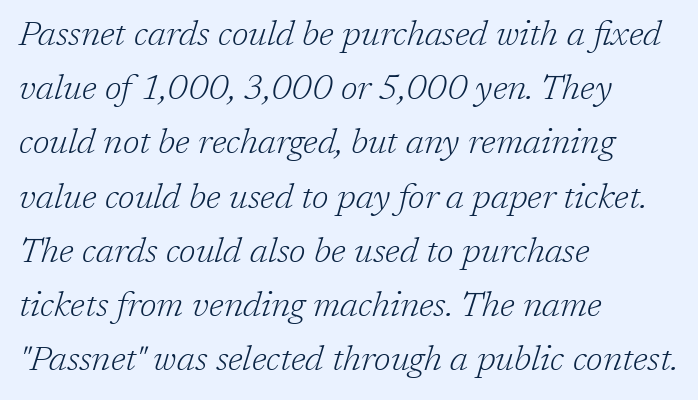
The face used here is proportionally spaced, like ordinary book or web type. The space beneath each line is pristine and unruled. Does the leading feel generous? No, just average. The face used here is seriffed, in the tradition of book romans. When letters slant like this, we call the style italic. Is this a heavy cut? Hardly; it is regular or lighter.
